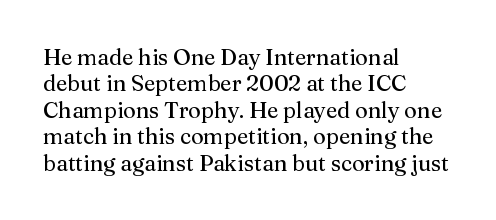
The image shows 22 px text type, upright; set left-aligned, line spacing 1.2x, normal letter spacing, not underlined.
